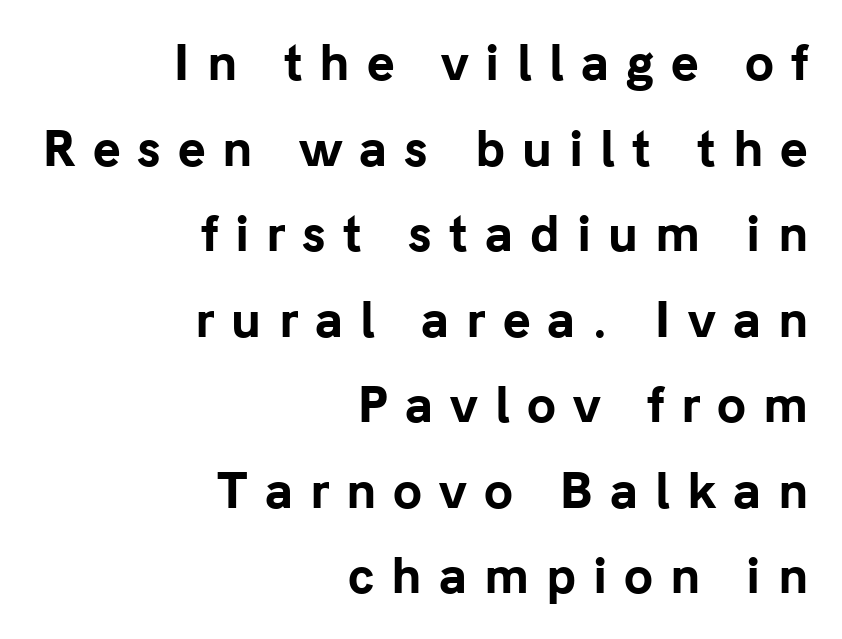
The image shows 47 px bold sans-serif type, upright; set right-aligned, line spacing 1.82x, unusually wide letter spacing (+0.36 em), not underlined; low stroke contrast and a medium x-height.
